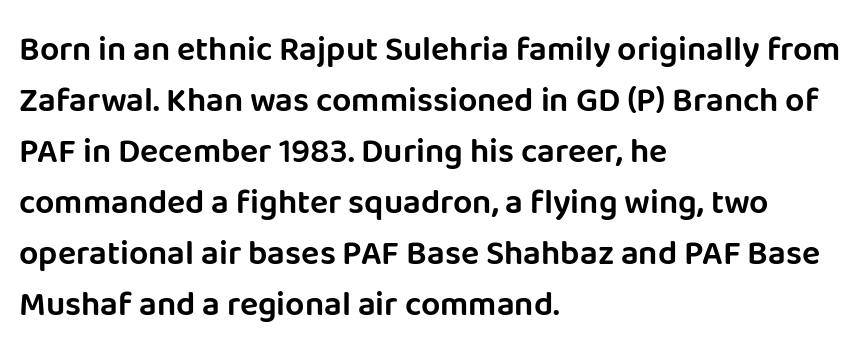
Q: Is the text italic (slanted)? A: No, it is upright.
Q: Is the typeface a serif or a sans-serif typeface? A: Sans-serif.
Q: Is the text underlined? A: No.
Q: How is the paragraph aligned? A: Left-aligned.
Q: Is the spacing between letters normal or unusually wide? A: Normal.
Q: Is the spacing between lines tight, normal or loose? A: Normal.
Q: Width (condensed, normal, or wide)? A: Normal.
Q: Stroke contrast? A: Low.
Q: x-height? A: Large.
Q: Monospaced? A: No.
